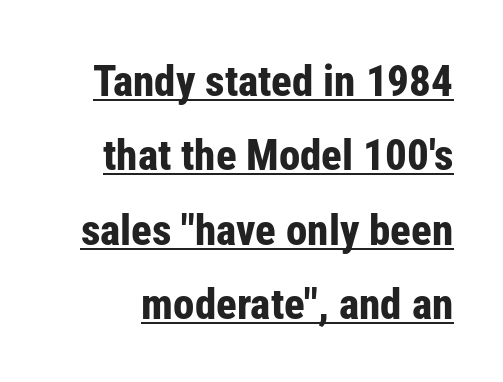
A typesetter would label this face a sans. A typesetter would call this proportional, since set widths differ per character. No extra tracking has been applied to these lines. Has an underline been added? It has. Typographic density is high because the face is bold. It's the straight-up-and-down kind of type.
